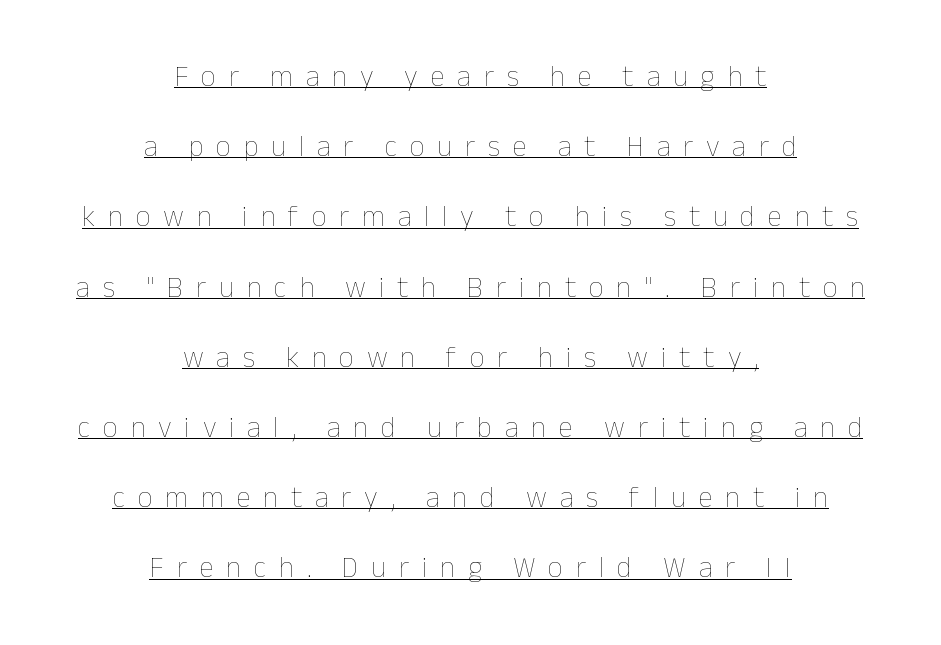
{"italic": "no", "bold": "no", "weight": "thin", "width": "normal", "stroke_contrast": "low", "x_height": "medium", "monospaced": "no", "underline": "yes", "align": "center", "line_spacing": "loose", "line_spacing_ratio": 2.42, "letter_spacing": "wide", "letter_spacing_em": 0.44, "glyph_px": 29}
